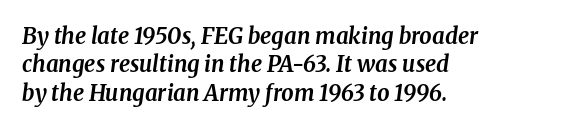
Compared with typical paragraphs, the rows here are spaced about the same. Observe the ordinary spacing: letters are neighbours, not strangers. Italic? Definitely — the glyphs are oblique. Compared with an ordinary text face, these strokes are far heavier — a full bold. The strip under each line holds only bare page.
